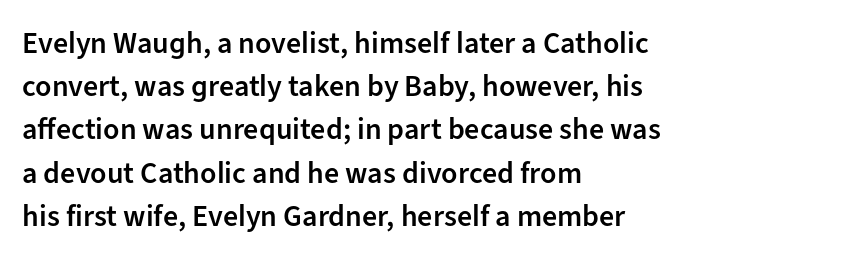
The image shows 30 px semibold sans-serif type, upright; set left-aligned, normal line spacing (1.44x), normal letter spacing, not underlined; low stroke contrast and a medium x-height.
